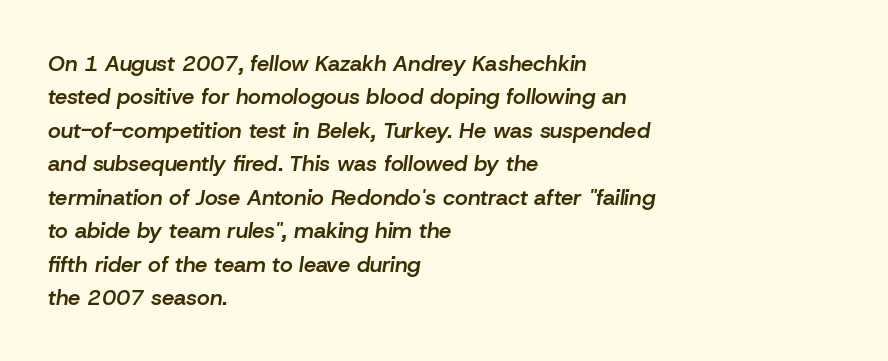
Quick note: italic. Baseline-to-baseline distance is the conventional proportion of letter height. The passage shown is not underscored anywhere. The letterforms sit shoulder to shoulder at normal distance. Summary of weight: moderately heavy, a semibold.
